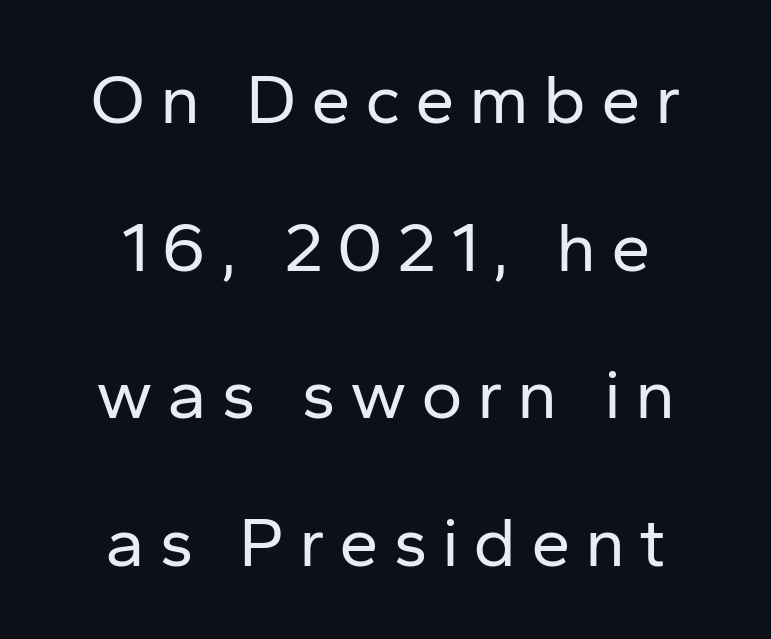
The image shows 71 px regular-weight sans-serif type, upright; set centered, loose line spacing (2.08x), unusually wide letter spacing (+0.2 em), not underlined; low stroke contrast and a medium x-height.
